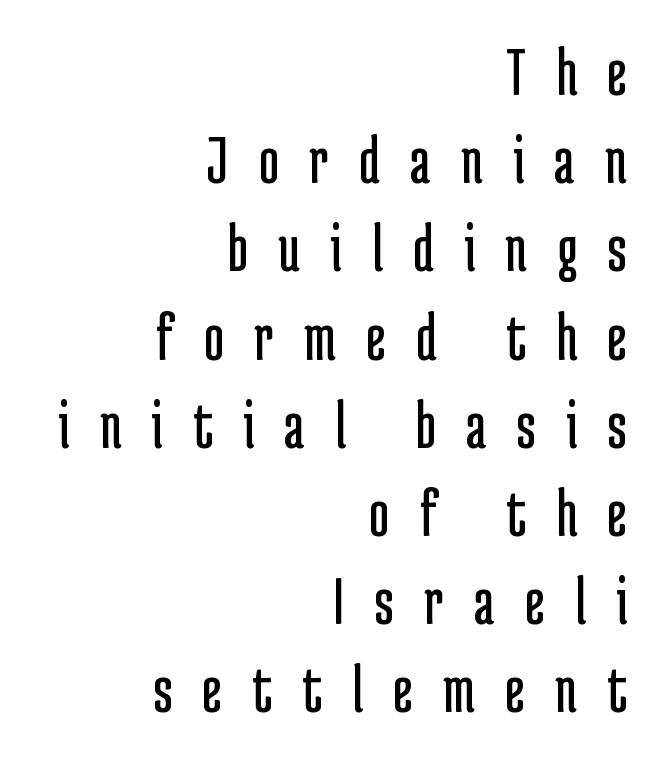
Do the characters align in a grid? No, the font is proportional. In terms of leading, this rendering sits right in the middle. Horizontally, the lines are justified to the trailing edge only. Nope, no serifs anywhere on these letters.
